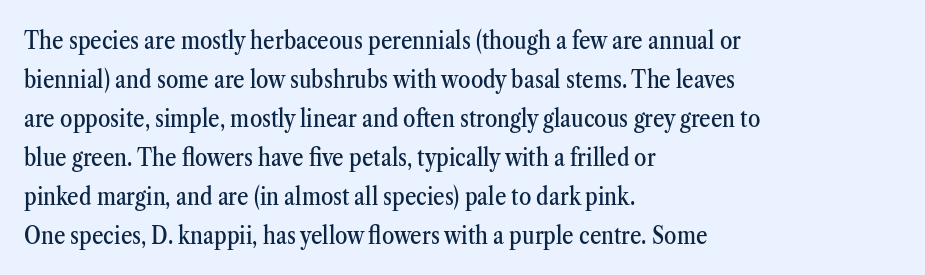
Q: Is the text italic (slanted)? A: No, it is upright.
Q: Is the text underlined? A: No.
Q: How is the paragraph aligned? A: Left-aligned.
Q: Is the spacing between letters normal or unusually wide? A: Normal.
Q: Is the spacing between lines tight, normal or loose? A: Normal.
